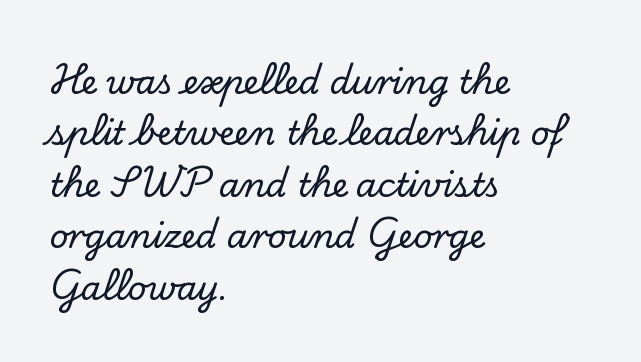
The image shows 33 px serif type; set left-aligned, normal line spacing (1.56x), normal letter spacing, not underlined; low stroke contrast and a small x-height.
